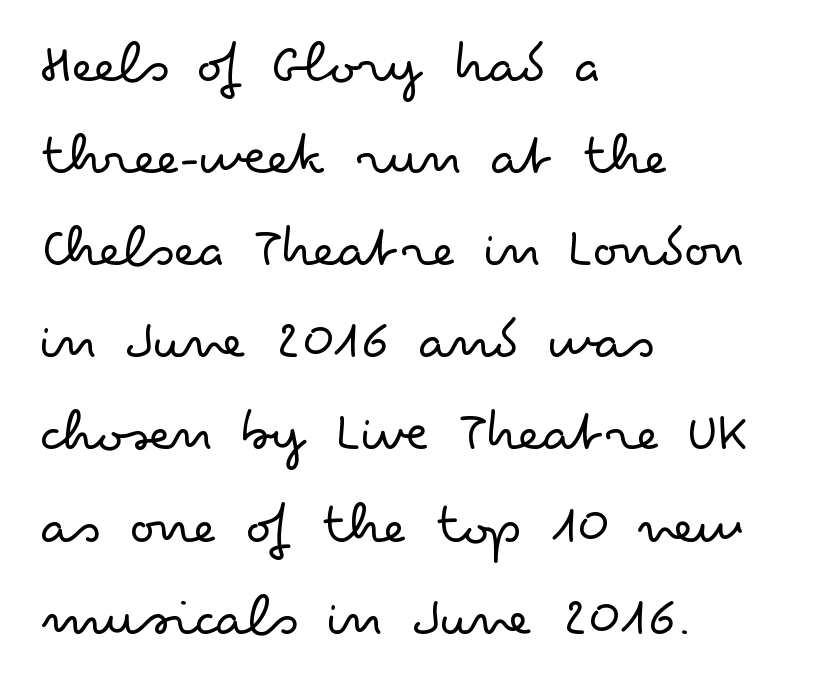
Q: Is the text bold? A: No.
Q: Is the text italic (slanted)? A: No, it is upright.
Q: Is the typeface a serif or a sans-serif typeface? A: Sans-serif.
Q: Is the text underlined? A: No.
Q: How is the paragraph aligned? A: Left-aligned.
Q: Is the spacing between letters normal or unusually wide? A: Normal.
Q: Is the spacing between lines tight, normal or loose? A: Normal.
Q: Width (condensed, normal, or wide)? A: Wide.
Q: Stroke contrast? A: Low.
Q: x-height? A: Small.
Q: Monospaced? A: No.
